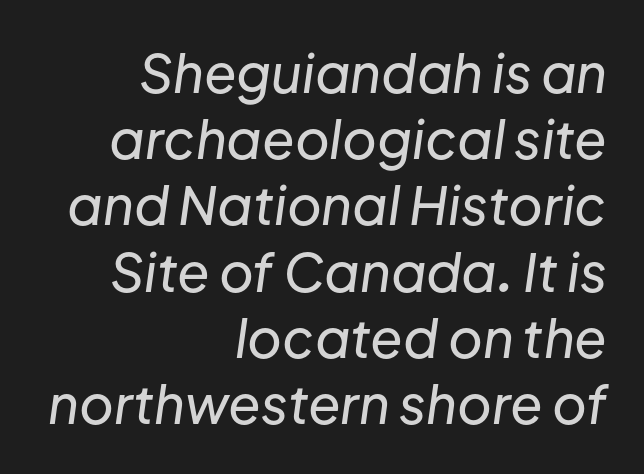
{"italic": "yes", "lean": "right", "slant_degrees": 8, "width": "normal", "stroke_contrast": "low", "x_height": "medium", "monospaced": "no", "underline": "no", "align": "right", "line_spacing": "normal", "line_spacing_ratio": 1.25, "letter_spacing": "normal", "letter_spacing_em": 0.0, "glyph_px": 53}
